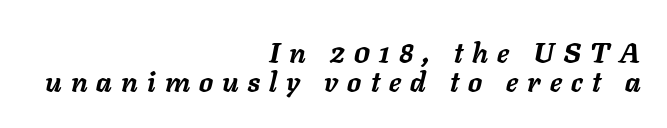
Observe the lean: these are italic letterforms. The area under the type is left untouched. Line spacing here is tight. Here the designer chose a conventional face with non-uniform glyph widths.
